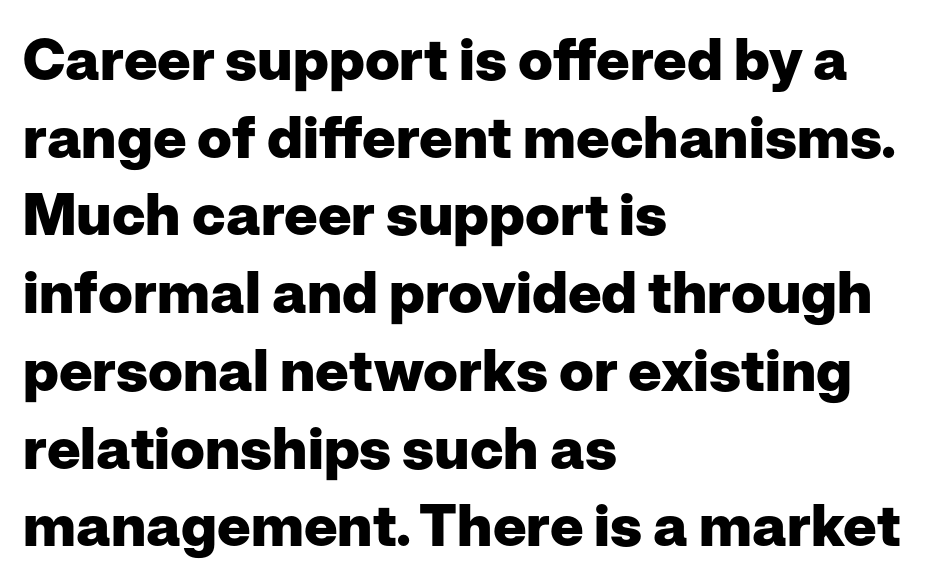
{"serif": "no", "italic": "no", "bold": "yes", "weight": "heavy", "width": "normal", "stroke_contrast": "low", "x_height": "medium", "monospaced": "no", "underline": "no", "align": "left", "line_spacing": "normal", "line_spacing_ratio": 1.34, "letter_spacing": "normal", "letter_spacing_em": 0.0, "glyph_px": 58}
